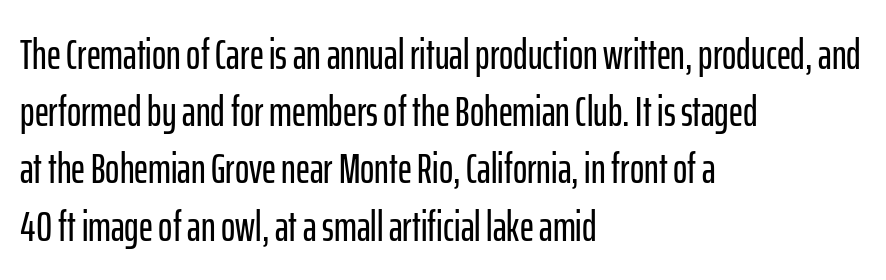
Q: Is the text italic (slanted)? A: No, it is upright.
Q: Is the typeface a serif or a sans-serif typeface? A: Sans-serif.
Q: Is the text underlined? A: No.
Q: How is the paragraph aligned? A: Left-aligned.
Q: Is the spacing between letters normal or unusually wide? A: Normal.
Q: Is the spacing between lines tight, normal or loose? A: Normal.
Q: Width (condensed, normal, or wide)? A: Condensed.
Q: Stroke contrast? A: Low.
Q: x-height? A: Medium.
Q: Monospaced? A: No.
